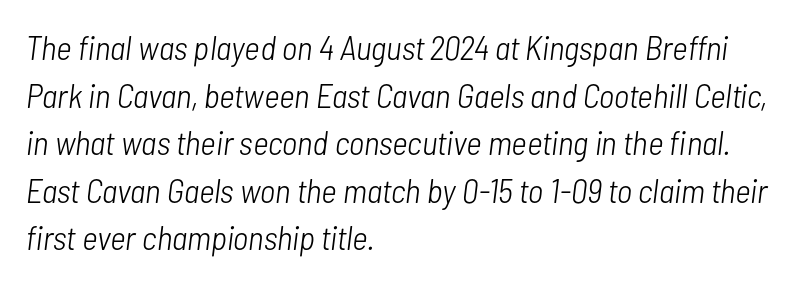
Left-aligned paragraph, ragged on the right. Stems and bowls with no extra thickness — not bold. Tall strokes in this sample are angled rather than plumb. Normally led — the rows are evenly, conventionally spaced. Is this a fixed-width face? No — the glyphs have proportional, varying widths.
